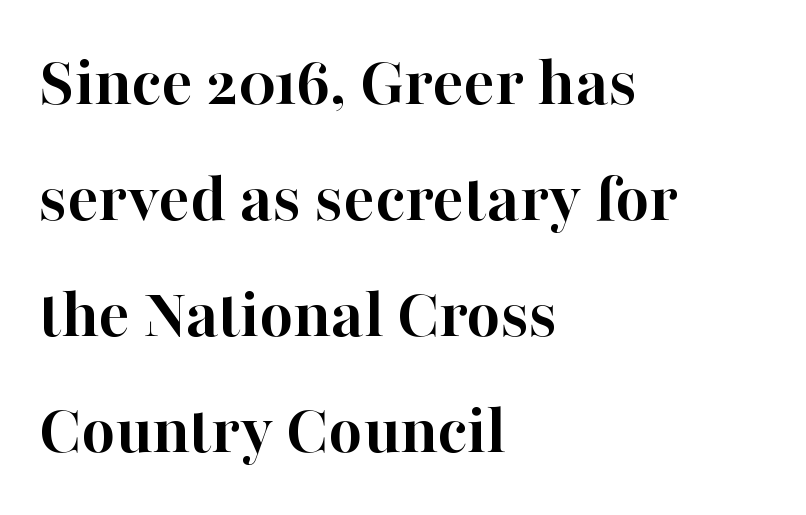
The image shows 73 px semibold serif type, upright; set left-aligned, normal line spacing (1.59x), normal letter spacing, not underlined; high stroke contrast and a medium x-height.
